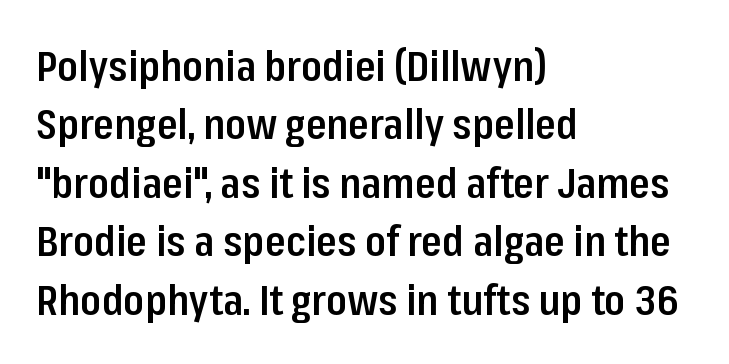
{"serif": "no", "italic": "no", "bold": "semi", "weight": "semibold", "width": "condensed", "stroke_contrast": "low", "x_height": "medium", "monospaced": "no", "underline": "no", "align": "left", "line_spacing": "normal", "line_spacing_ratio": 1.39, "letter_spacing": "normal", "letter_spacing_em": 0.0, "glyph_px": 42}
